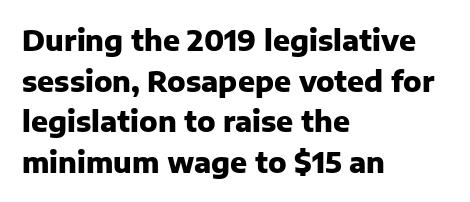
Q: Is the text bold? A: Yes.
Q: Is the text italic (slanted)? A: No, it is upright.
Q: Is the typeface a serif or a sans-serif typeface? A: Sans-serif.
Q: Is the text underlined? A: No.
Q: How is the paragraph aligned? A: Left-aligned.
Q: Is the spacing between letters normal or unusually wide? A: Normal.
Q: Is the spacing between lines tight, normal or loose? A: Normal.
Q: Width (condensed, normal, or wide)? A: Normal.
Q: Stroke contrast? A: Low.
Q: x-height? A: Medium.
Q: Monospaced? A: No.
